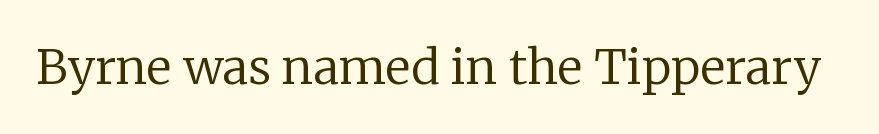
Q: Is the text bold? A: No.
Q: Is the text italic (slanted)? A: No, it is upright.
Q: Is the typeface a serif or a sans-serif typeface? A: Serif.
Q: Is the text underlined? A: No.
Q: Is the spacing between letters normal or unusually wide? A: Normal.
Q: Width (condensed, normal, or wide)? A: Normal.
Q: Stroke contrast? A: Low.
Q: x-height? A: Medium.
Q: Monospaced? A: No.
